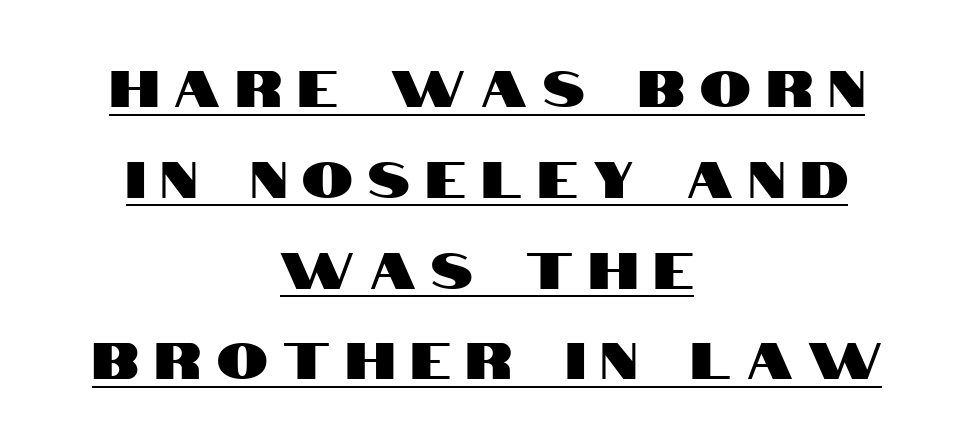
Q: Is the text italic (slanted)? A: No, it is upright.
Q: Is the typeface a serif or a sans-serif typeface? A: Sans-serif.
Q: Is the text underlined? A: Yes.
Q: How is the paragraph aligned? A: Centered.
Q: Is the spacing between letters normal or unusually wide? A: Unusually wide.
Q: Width (condensed, normal, or wide)? A: Condensed.
Q: Stroke contrast? A: High.
Q: x-height? A: Large.
Q: Monospaced? A: No.
